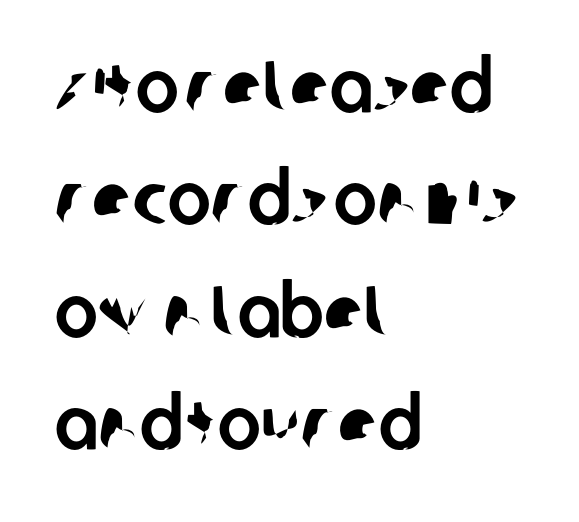
The image shows 73 px sans-serif type; set left-aligned, normal line spacing (1.54x), normal letter spacing, not underlined; low stroke contrast and a large x-height.
